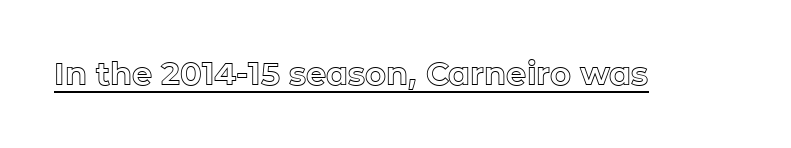
{"italic": "no", "width": "normal", "x_height": "medium", "monospaced": "no", "underline": "yes", "letter_spacing": "normal", "letter_spacing_em": 0.0, "glyph_px": 32}
